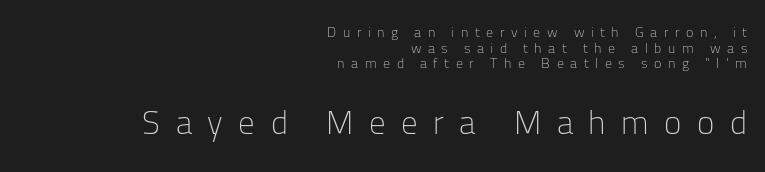
The image shows 33 px light sans-serif type, upright; set right-aligned, tight line spacing (1.11x), unusually wide letter spacing (+0.47 em), not underlined; the second (bottom) block is 2.36x larger; low stroke contrast and a medium x-height.
